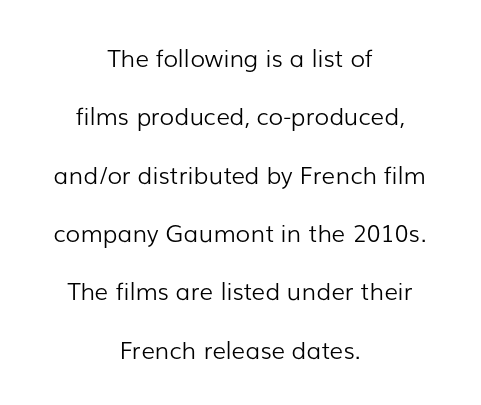
The image shows 24 px text type, upright; set centered, loose line spacing (2.43x), normal letter spacing, not underlined.
